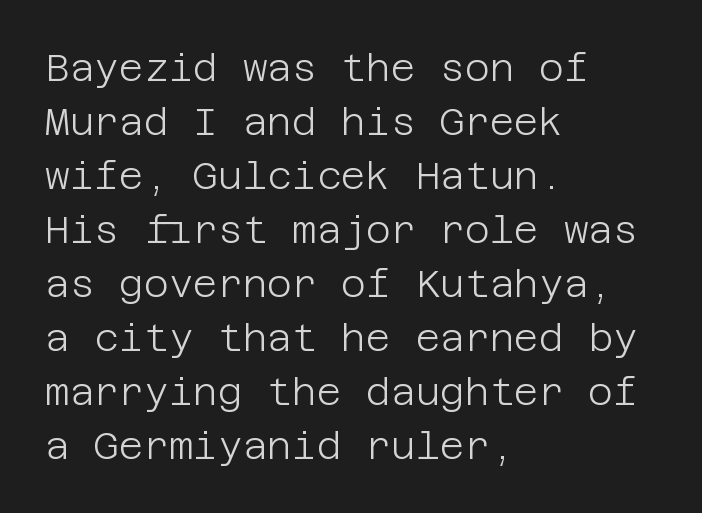
{"serif": "no", "italic": "no", "bold": "no", "weight": "light", "width": "normal", "stroke_contrast": "low", "x_height": "large", "underline": "no", "align": "left", "line_spacing": "normal", "line_spacing_ratio": 1.42, "letter_spacing": "normal", "letter_spacing_em": 0.0, "glyph_px": 38}
